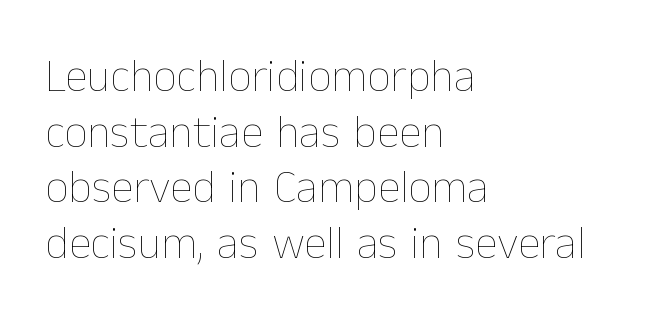
The passage shown is typed in a proportional face where columns would drift. The specimen omits any rule beneath the text block's lines. Look at the tracking — it's just the regular setting, nothing added. These lines are set flush left with a ragged right edge.
